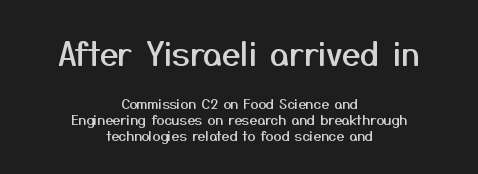
Q: Is the text italic (slanted)? A: No, it is upright.
Q: Is the typeface a serif or a sans-serif typeface? A: Sans-serif.
Q: Is the text underlined? A: No.
Q: How is the paragraph aligned? A: Centered.
Q: Is the spacing between letters normal or unusually wide? A: Normal.
Q: Which block of text is set in a larger size, the first (top) or the second (bottom)? A: The first (top) one.
Q: Width (condensed, normal, or wide)? A: Normal.
Q: Stroke contrast? A: Medium.
Q: x-height? A: Medium.
Q: Monospaced? A: No.
